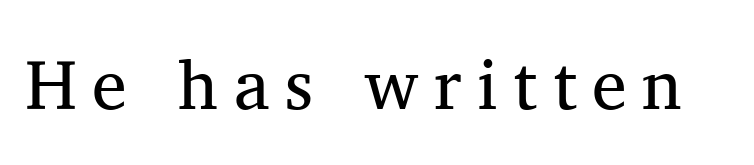
The image shows 70 px regular-weight serif type, upright; set unusually wide letter spacing (+0.22 em), not underlined; medium stroke contrast and a medium x-height.
